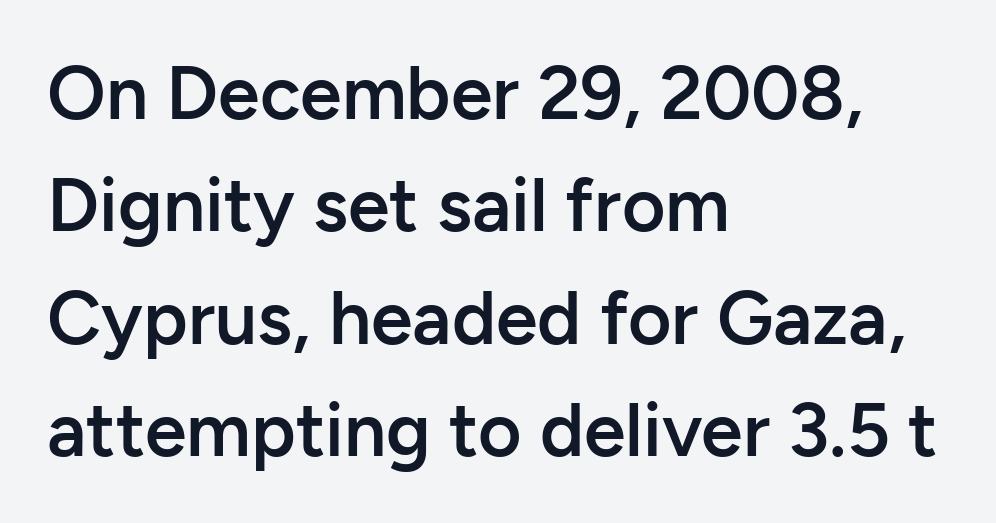
The image shows 75 px semibold sans-serif type, upright; set left-aligned, normal line spacing (1.5x), normal letter spacing, not underlined; low stroke contrast and a medium x-height.
